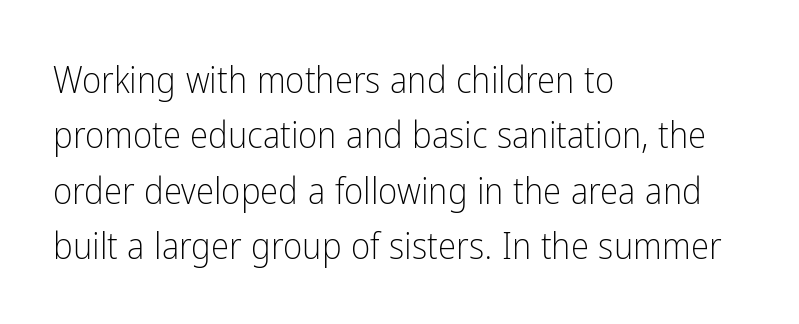
Any mark beneath the type? The region is blank. A classic flush-left, rag-right setting is used for this passage. The typeface chosen for these lines omits serifs. The line texture is even and compact thanks to regular tracking.
